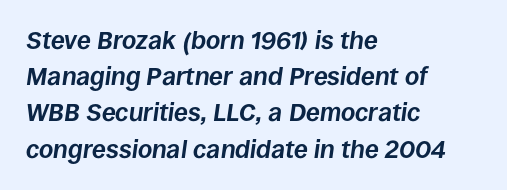
Q: Is the text bold? A: Yes.
Q: Is the text italic (slanted)? A: Yes, it leans right by about 8 degrees.
Q: Is the text underlined? A: No.
Q: How is the paragraph aligned? A: Left-aligned.
Q: Is the spacing between letters normal or unusually wide? A: Normal.
Q: Is the spacing between lines tight, normal or loose? A: Normal.
